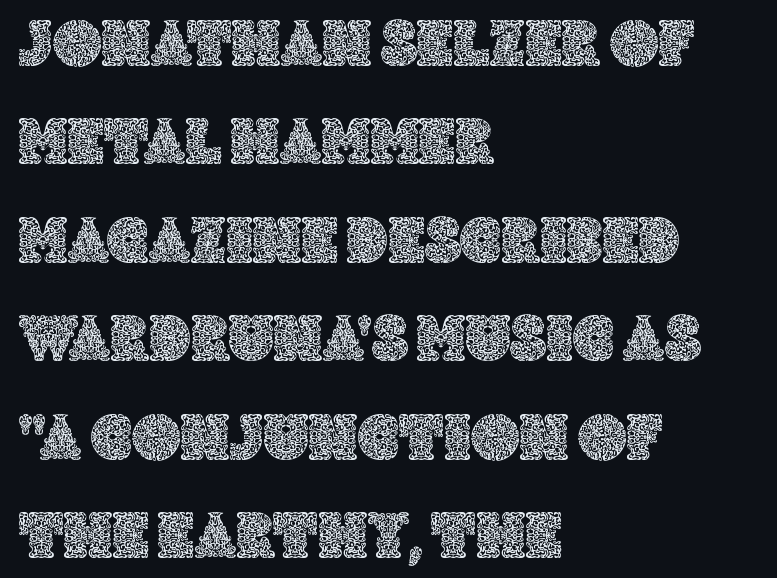
Q: Is the text italic (slanted)? A: No, it is upright.
Q: Is the text underlined? A: No.
Q: How is the paragraph aligned? A: Left-aligned.
Q: Is the spacing between letters normal or unusually wide? A: Normal.
Q: Is the spacing between lines tight, normal or loose? A: Normal.
Q: Width (condensed, normal, or wide)? A: Normal.
Q: x-height? A: Large.
Q: Monospaced? A: No.
